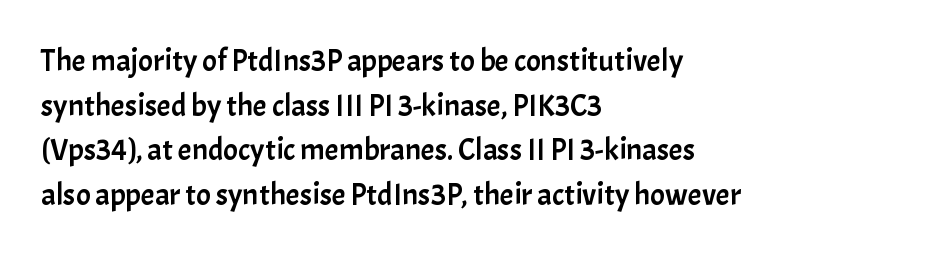
{"serif": "no", "italic": "no", "width": "normal", "stroke_contrast": "low", "x_height": "medium", "monospaced": "no", "underline": "no", "align": "left", "line_spacing": "normal", "line_spacing_ratio": 1.44, "letter_spacing": "normal", "letter_spacing_em": 0.0, "glyph_px": 31}
